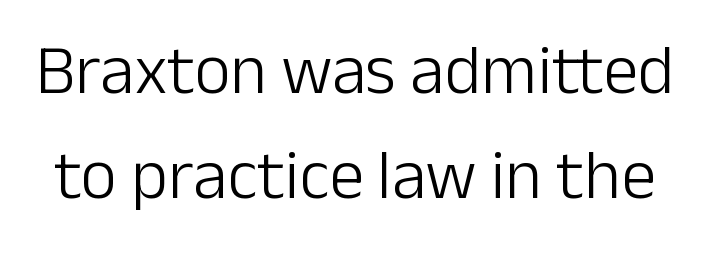
{"serif": "no", "italic": "no", "bold": "no", "weight": "light", "width": "normal", "stroke_contrast": "low", "x_height": "medium", "monospaced": "no", "underline": "no", "line_spacing": "normal", "line_spacing_ratio": 1.5, "letter_spacing": "normal", "letter_spacing_em": 0.0, "glyph_px": 70}
